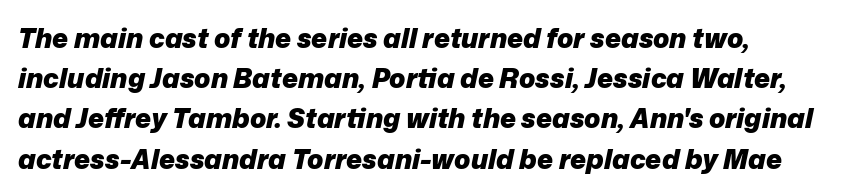
Q: Is the text bold? A: Yes.
Q: Is the text italic (slanted)? A: Yes, it leans right by about 12 degrees.
Q: Is the text underlined? A: No.
Q: How is the paragraph aligned? A: Left-aligned.
Q: Is the spacing between letters normal or unusually wide? A: Normal.
Q: Is the spacing between lines tight, normal or loose? A: Normal.
